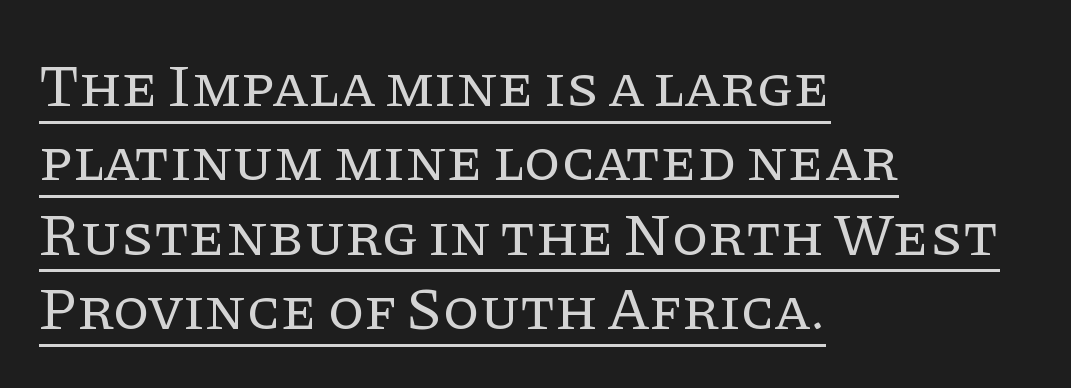
The setting favours the left margin, as ordinary paragraphs usually do. Is this a sans? No — the strokes have serifs. Varying glyph widths throughout — classic text-font behaviour. Caption: face not bold, strokes unweighted.
